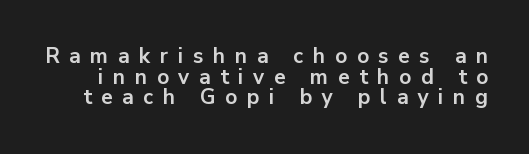
The image shows 21 px bold type, upright; set tight line spacing (0.98x), unusually wide letter spacing (+0.46 em), not underlined.
